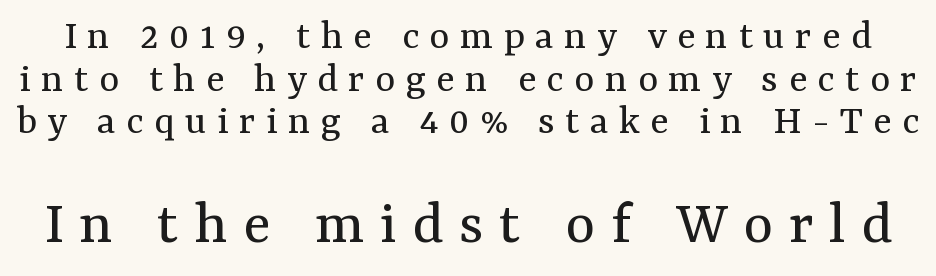
The image shows 64 px regular-weight serif type, upright; set tight line spacing (0.99x), unusually wide letter spacing (+0.24 em), not underlined; the second (bottom) block is 1.49x larger; medium stroke contrast and a medium x-height.
